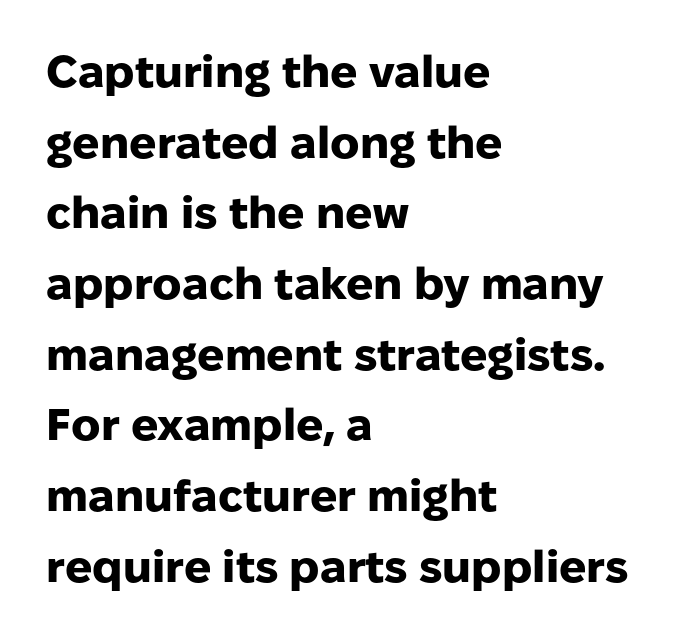
Regarding leading, the lines here are spaced in the standard way. A student would call this left alignment; a typographer would say flush left, rag right. Is the type bold? Yes — the strokes are clearly thick and heavy. Each word holds together tightly as a unit, with standard inter-letter gaps. You can tell from the bare stems that sans-serif type was used. Anything drawn beneath the words? Only blank space.
